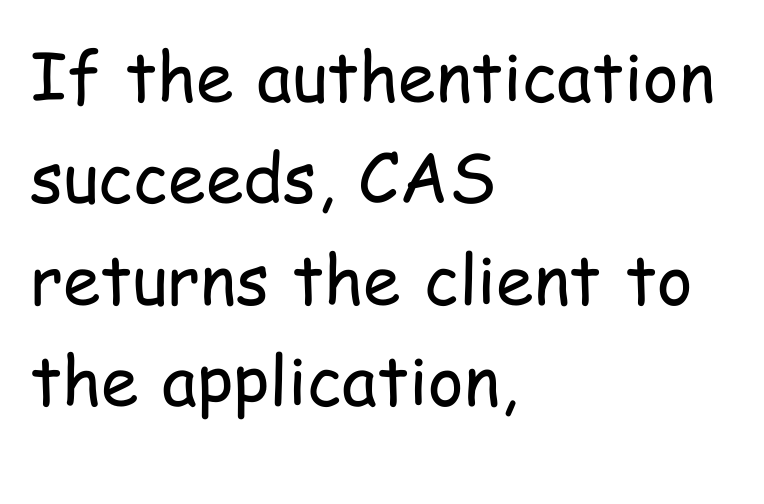
{"serif": "no", "italic": "no", "bold": "no", "weight": "regular", "width": "condensed", "stroke_contrast": "low", "x_height": "medium", "monospaced": "no", "underline": "no", "align": "left", "line_spacing": "normal", "line_spacing_ratio": 1.49, "letter_spacing": "normal", "letter_spacing_em": 0.0, "glyph_px": 68}
